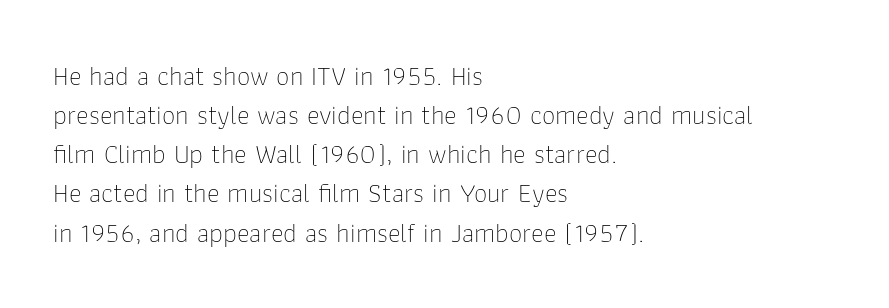
The image shows 27 px text type, upright; set left-aligned, normal line spacing (1.45x), normal letter spacing, not underlined.
